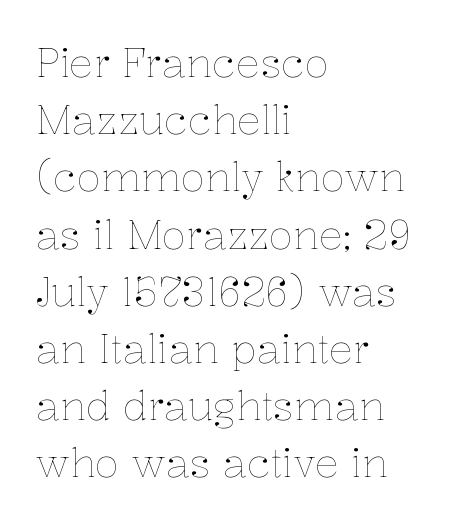
{"italic": "no", "bold": "no", "weight": "thin", "width": "normal", "stroke_contrast": "low", "x_height": "medium", "monospaced": "no", "underline": "no", "align": "left", "line_spacing": "normal", "line_spacing_ratio": 1.43, "letter_spacing": "normal", "letter_spacing_em": 0.0, "glyph_px": 40}
